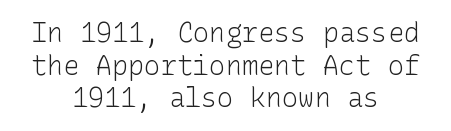
What stands out about the letter spacing? Nothing — it is the standard amount. Nothing heavy about these letters — not bold at all. The baseline area is clear. Every character sits straight up, as roman type does. Which margin do the lines hug? Neither — every line sits in the middle.
